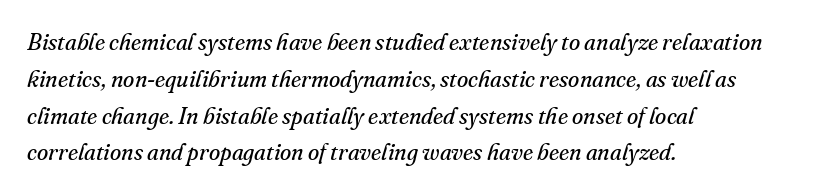
Weight: in the light-to-regular range. Slant detected: the letters are inclined. Descender tails drop into unmarked territory. Inter-character spacing is left at the font's built-in metrics. Notice how the passage keeps a crisp vertical edge on the left only. The passage shown stacks its lines at a standard gap.
